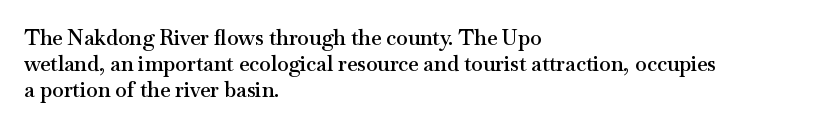
{"italic": "no", "bold": "semi", "underline": "no", "align": "left", "line_spacing": "normal", "line_spacing_ratio": 1.25, "letter_spacing": "normal", "letter_spacing_em": 0.0, "glyph_px": 21}
